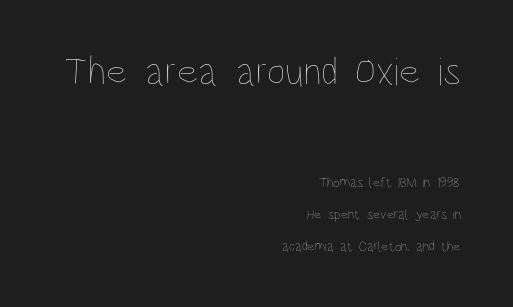
The image shows 40 px thin, condensed type, upright; set right-aligned, loose line spacing (2.28x), normal letter spacing, not underlined; the first (top) block is 2.86x larger; low stroke contrast and a large x-height.
